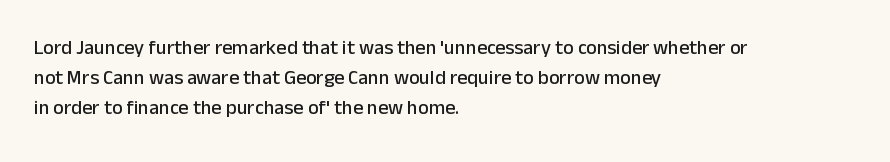
The image shows 20 px text type, upright; set left-aligned, normal line spacing (1.5x), normal letter spacing, not underlined.
